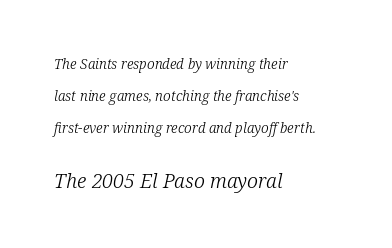
{"italic": "yes", "lean": "right", "slant_degrees": 12, "bold": "no", "underline": "no", "align": "left", "line_spacing": "loose", "line_spacing_ratio": 2.28, "letter_spacing": "normal", "letter_spacing_em": 0.0, "larger_block": "second", "size_ratio": 1.43, "glyph_px": 20}
